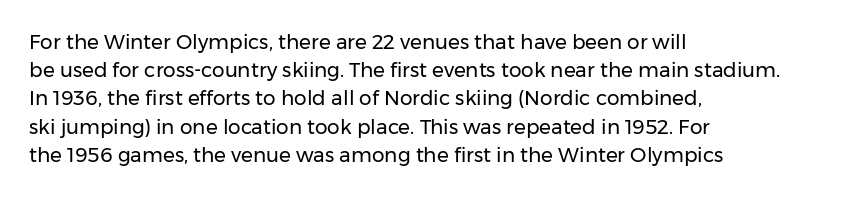
{"italic": "no", "bold": "no", "underline": "no", "align": "left", "line_spacing": "normal", "line_spacing_ratio": 1.41, "letter_spacing": "normal", "letter_spacing_em": 0.0, "glyph_px": 20}
